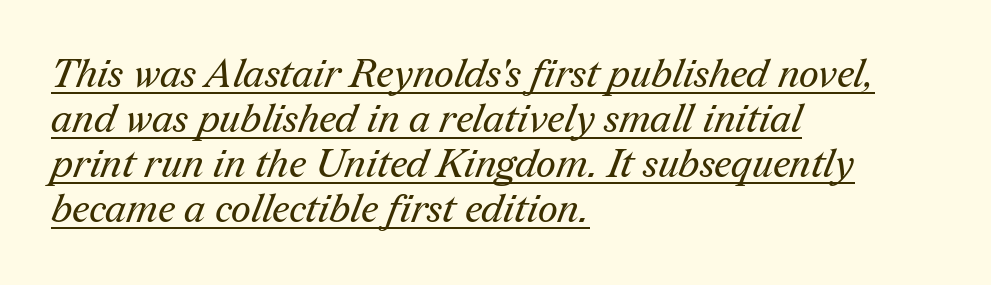
The image shows 39 px regular-weight serif type; set left-aligned, tight line spacing (1.15x), normal letter spacing, underlined; medium stroke contrast and a medium x-height.
